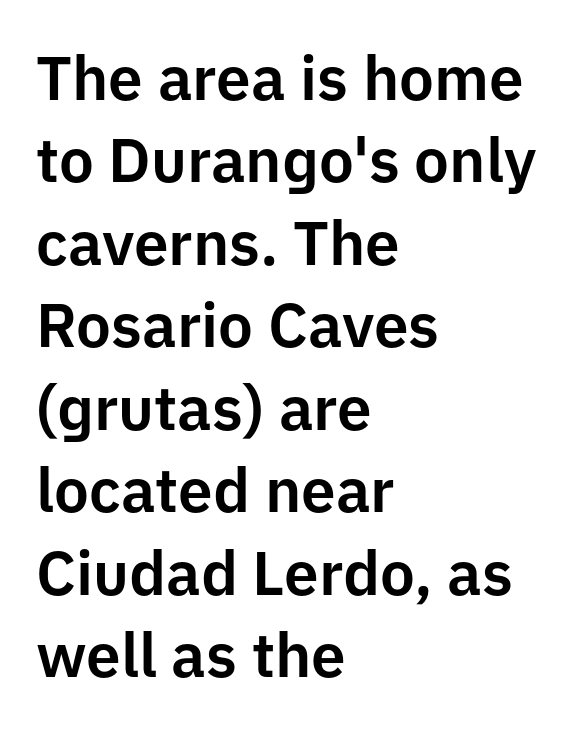
Q: Is the text italic (slanted)? A: No, it is upright.
Q: Is the typeface a serif or a sans-serif typeface? A: Sans-serif.
Q: Is the text underlined? A: No.
Q: How is the paragraph aligned? A: Left-aligned.
Q: Is the spacing between letters normal or unusually wide? A: Normal.
Q: Is the spacing between lines tight, normal or loose? A: Normal.
Q: Width (condensed, normal, or wide)? A: Normal.
Q: Stroke contrast? A: Low.
Q: x-height? A: Medium.
Q: Monospaced? A: No.
